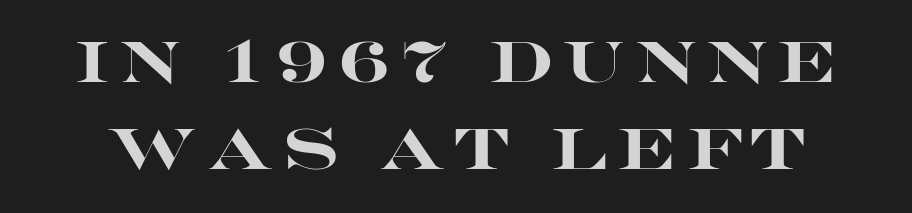
Ascenders rise straight up at ninety degrees. Descender tails drop into unmarked territory. Heavy, bold letterforms. Evenly set lines give the paragraph a standard silhouette.
